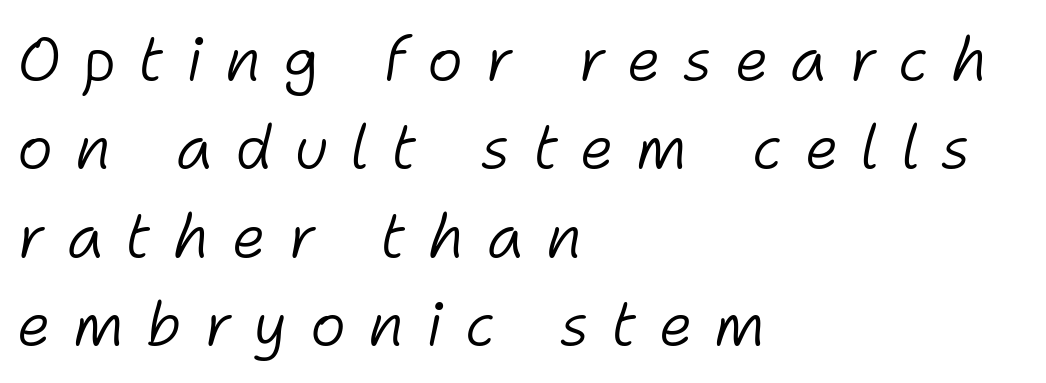
{"italic": "yes", "lean": "right", "slant_degrees": 11, "bold": "no", "weight": "light", "width": "normal", "stroke_contrast": "low", "x_height": "medium", "monospaced": "no", "underline": "no", "align": "left", "line_spacing": "normal", "line_spacing_ratio": 1.45, "letter_spacing": "wide", "letter_spacing_em": 0.36, "glyph_px": 61}
